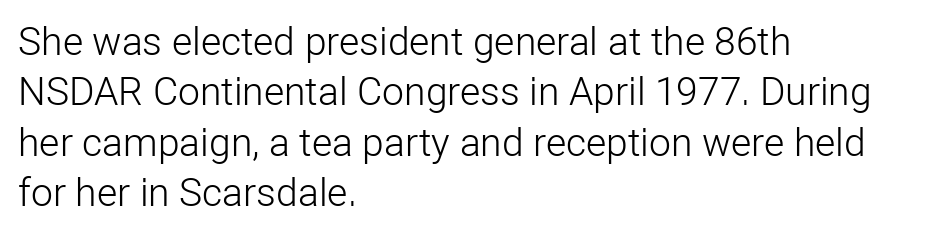
Which margin do the lines hug? The left one — the right edge is uneven. These lines were composed using upright roman letters. Words float on clear page, feet unadorned. Stems here are at most as thick as an everyday book face. Leading: standard.
